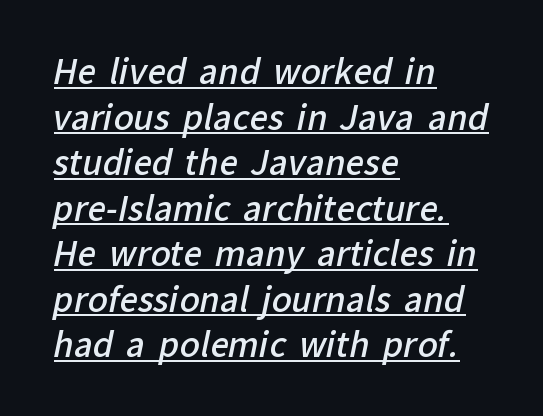
This is underlined copy, the kind a proofreader might mark for attention. Type style note: lacks serifs. Think of a printed novel: that variable character pitch is what you see here. Summary of weight: moderately heavy, a semibold. Notice how the passage keeps a crisp vertical edge on the left only. You could call the tracking neutral — neither tight nor loose.
